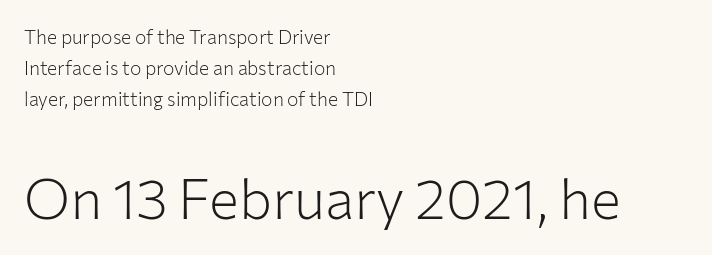
Q: Is the text bold? A: No.
Q: Is the text italic (slanted)? A: No, it is upright.
Q: Is the typeface a serif or a sans-serif typeface? A: Sans-serif.
Q: Is the text underlined? A: No.
Q: How is the paragraph aligned? A: Left-aligned.
Q: Is the spacing between letters normal or unusually wide? A: Normal.
Q: Is the spacing between lines tight, normal or loose? A: Normal.
Q: Which block of text is set in a larger size, the first (top) or the second (bottom)? A: The second (bottom) one.
Q: Width (condensed, normal, or wide)? A: Normal.
Q: Stroke contrast? A: Low.
Q: x-height? A: Medium.
Q: Monospaced? A: No.
